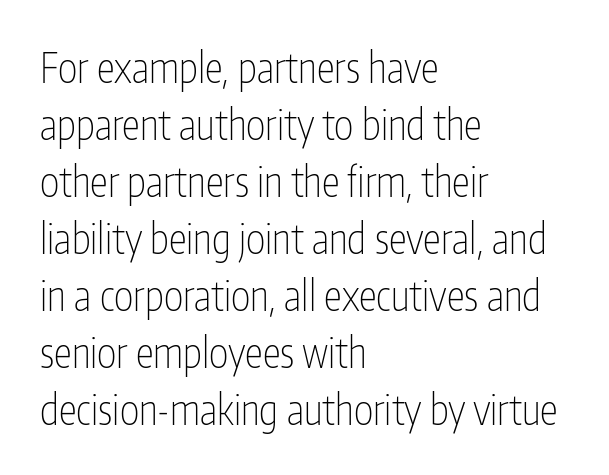
The image shows 41 px thin, condensed sans-serif type, upright; set left-aligned, normal line spacing (1.39x), normal letter spacing, not underlined; low stroke contrast and a medium x-height.
